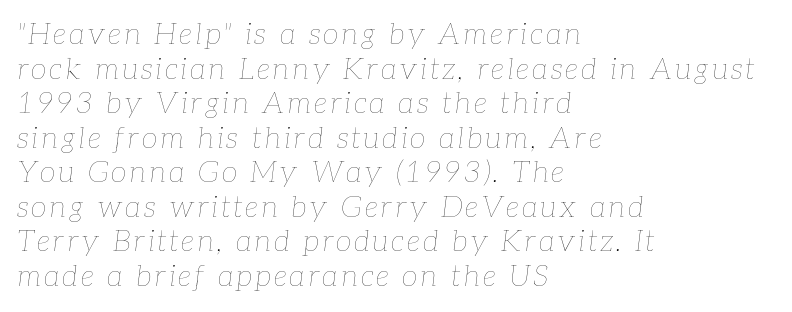
Q: Is the text bold? A: No.
Q: Is the text italic (slanted)? A: Yes, it leans right by about 7 degrees.
Q: Is the text underlined? A: No.
Q: How is the paragraph aligned? A: Left-aligned.
Q: Width (condensed, normal, or wide)? A: Normal.
Q: Stroke contrast? A: Low.
Q: x-height? A: Medium.
Q: Monospaced? A: No.
